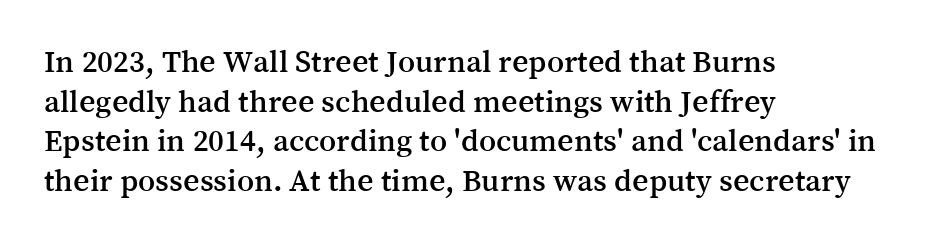
{"serif": "yes", "italic": "no", "width": "normal", "stroke_contrast": "medium", "x_height": "medium", "monospaced": "no", "underline": "no", "align": "left", "line_spacing_ratio": 1.24, "letter_spacing": "normal", "letter_spacing_em": 0.0, "glyph_px": 32}
